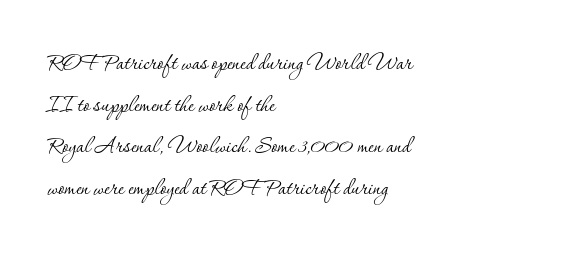
These lines keep a tight, regular rhythm from letter to letter. Font category for this specimen: serif. Think standard paragraph weight, or any step lighter than that.
